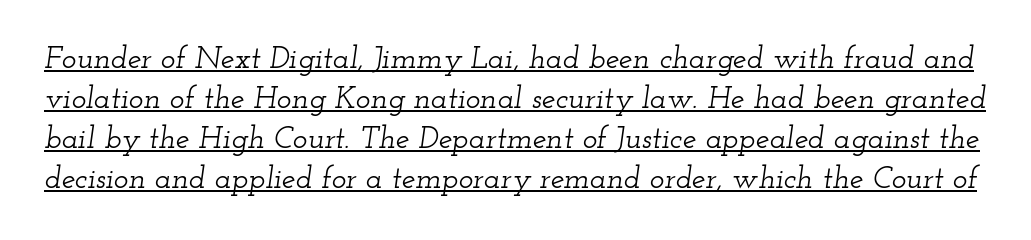
The image shows 31 px wide serif type, italic (leaning right); set normal line spacing (1.29x), normal letter spacing, underlined; low stroke contrast and a small x-height.
